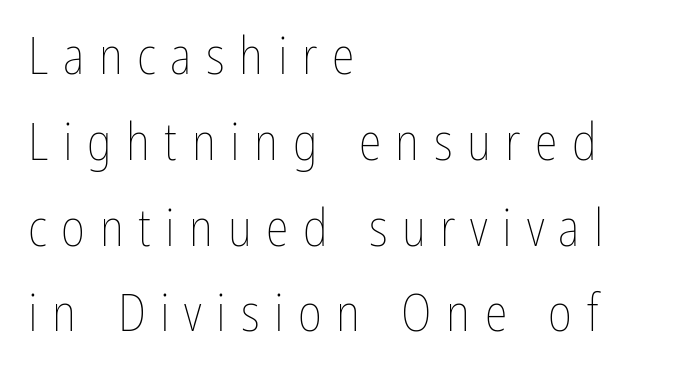
Beneath every word, the page is bare. The lettering stays uniformly vertical, giving the passage a roman look. Nothing heavy about these letters — not bold at all. The rendering uses a moderate line-height, typical for paragraphs.
